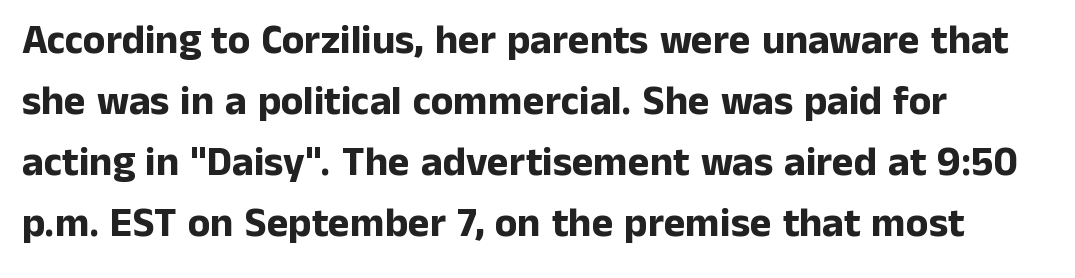
The image shows 41 px bold sans-serif type, upright; set left-aligned, normal line spacing (1.49x), normal letter spacing, not underlined; low stroke contrast and a medium x-height.
